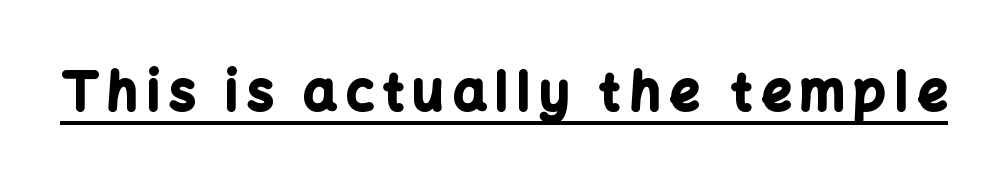
Q: Is the text bold? A: Yes.
Q: Is the text italic (slanted)? A: No, it is upright.
Q: Is the typeface a serif or a sans-serif typeface? A: Sans-serif.
Q: Is the text underlined? A: Yes.
Q: Width (condensed, normal, or wide)? A: Normal.
Q: Stroke contrast? A: Low.
Q: x-height? A: Medium.
Q: Monospaced? A: No.
